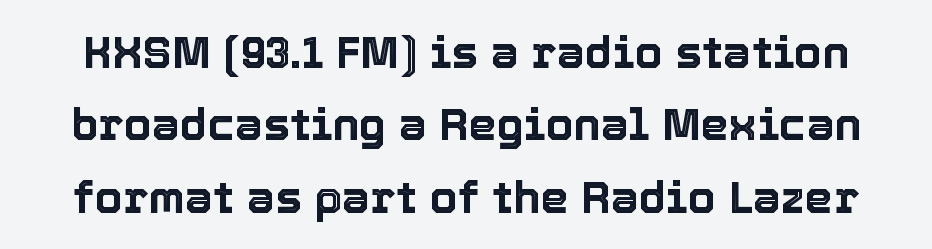
Q: Is the text italic (slanted)? A: No, it is upright.
Q: Is the text underlined? A: No.
Q: Is the spacing between letters normal or unusually wide? A: Normal.
Q: Is the spacing between lines tight, normal or loose? A: Normal.
Q: Width (condensed, normal, or wide)? A: Normal.
Q: x-height? A: Medium.
Q: Monospaced? A: No.
